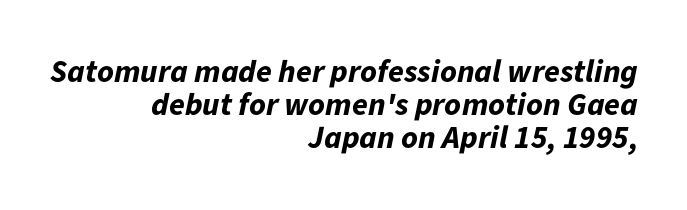
{"italic": "yes", "lean": "right", "slant_degrees": 11, "bold": "yes", "weight": "bold", "width": "normal", "stroke_contrast": "low", "x_height": "medium", "monospaced": "no", "underline": "no", "align": "right", "line_spacing": "tight", "line_spacing_ratio": 1.03, "letter_spacing": "normal", "letter_spacing_em": 0.0, "glyph_px": 32}
